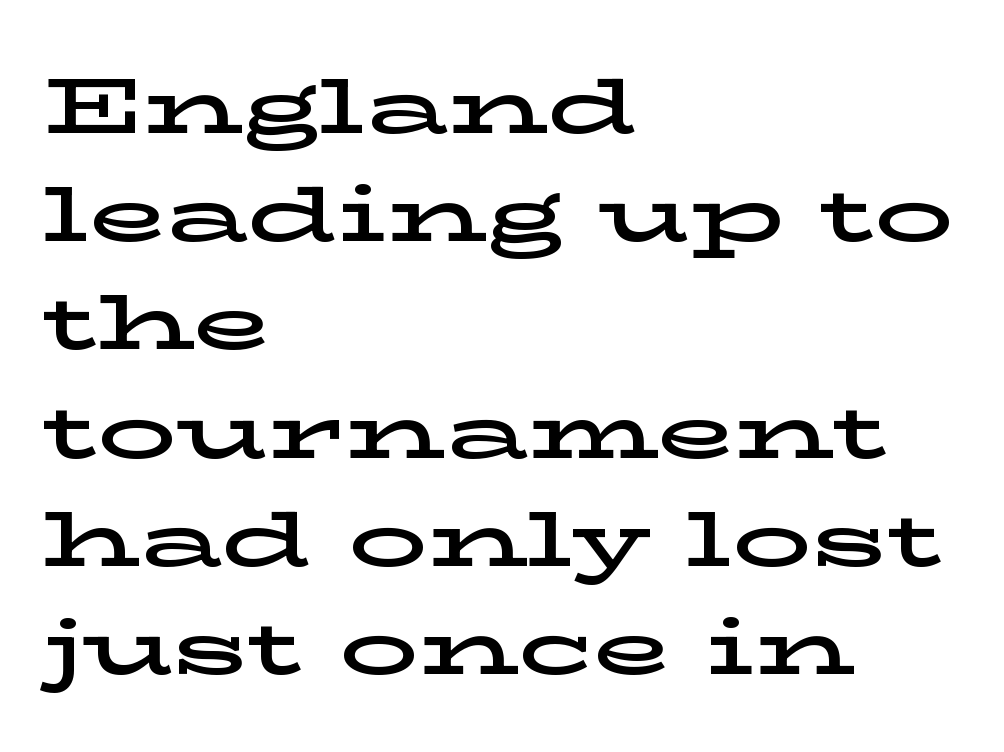
{"serif": "yes", "italic": "no", "width": "wide", "stroke_contrast": "low", "x_height": "medium", "monospaced": "no", "underline": "no", "align": "left", "line_spacing": "normal", "line_spacing_ratio": 1.37, "letter_spacing": "normal", "letter_spacing_em": 0.0, "glyph_px": 79}
